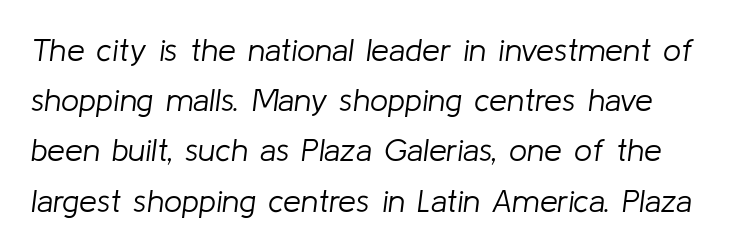
Style check: oblique. Stems here are at most as thick as an everyday book face. The horizontal fit of the characters is conventional and even. These lines are rendered in a variable-pitch font. Interline gaps are of average width in this sample. The foot of each line stays bare and open.
